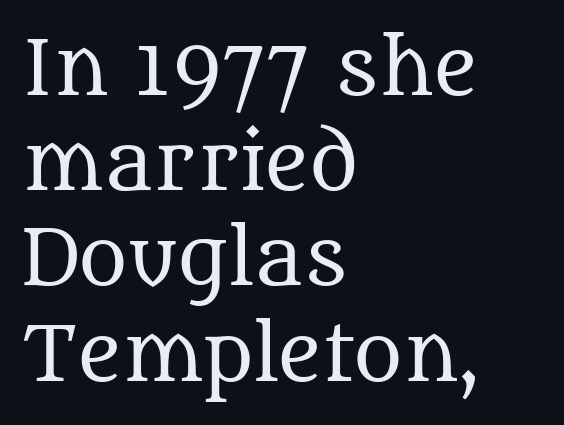
Q: Is the text bold? A: No.
Q: Is the text italic (slanted)? A: No, it is upright.
Q: Is the typeface a serif or a sans-serif typeface? A: Serif.
Q: Is the text underlined? A: No.
Q: How is the paragraph aligned? A: Left-aligned.
Q: Is the spacing between letters normal or unusually wide? A: Normal.
Q: Is the spacing between lines tight, normal or loose? A: Normal.
Q: Width (condensed, normal, or wide)? A: Normal.
Q: Stroke contrast? A: Medium.
Q: x-height? A: Large.
Q: Monospaced? A: No.
